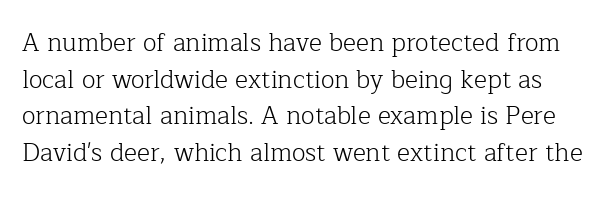
Q: Is the text bold? A: No.
Q: Is the text italic (slanted)? A: No, it is upright.
Q: Is the text underlined? A: No.
Q: Is the spacing between letters normal or unusually wide? A: Normal.
Q: Is the spacing between lines tight, normal or loose? A: Normal.
